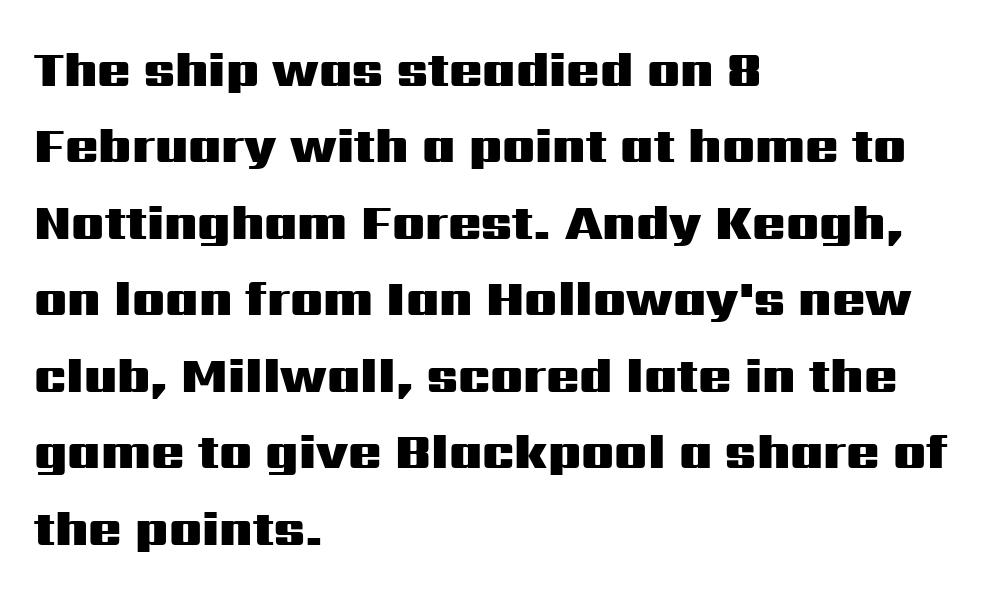
{"serif": "no", "italic": "no", "bold": "yes", "weight": "heavy", "width": "wide", "stroke_contrast": "medium", "x_height": "medium", "monospaced": "no", "underline": "no", "align": "left", "line_spacing": "normal", "line_spacing_ratio": 1.56, "letter_spacing": "normal", "letter_spacing_em": 0.0, "glyph_px": 49}
